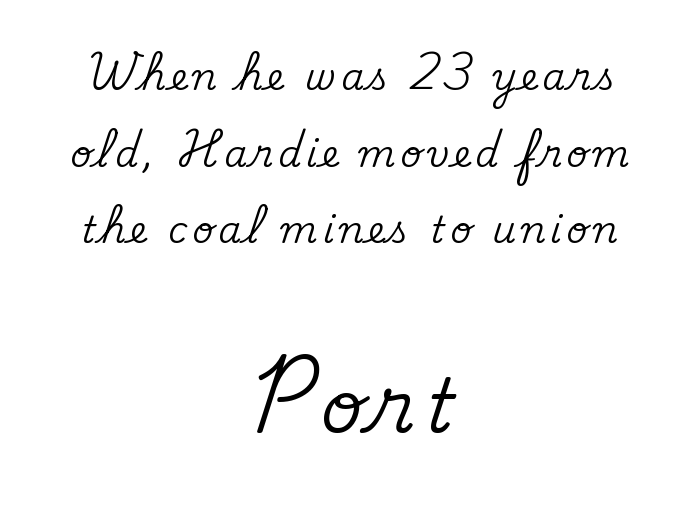
Q: Is the text italic (slanted)? A: Yes.
Q: Is the text underlined? A: No.
Q: How is the paragraph aligned? A: Centered.
Q: Is the spacing between lines tight, normal or loose? A: Loose.
Q: Which block of text is set in a larger size, the first (top) or the second (bottom)? A: The second (bottom) one.
Q: Width (condensed, normal, or wide)? A: Normal.
Q: Stroke contrast? A: Medium.
Q: x-height? A: Small.
Q: Monospaced? A: No.
